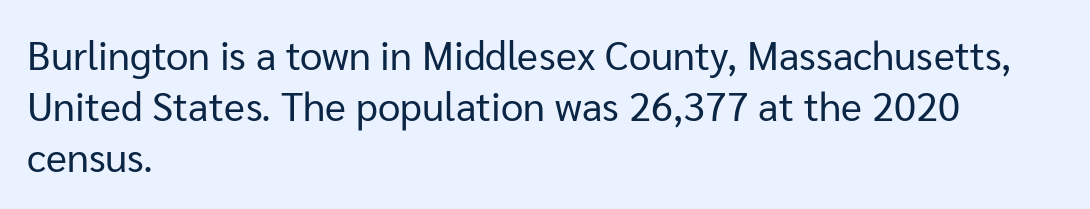
{"serif": "no", "italic": "no", "bold": "no", "weight": "regular", "width": "normal", "stroke_contrast": "low", "x_height": "medium", "monospaced": "no", "underline": "no", "align": "left", "line_spacing": "normal", "line_spacing_ratio": 1.27, "letter_spacing": "normal", "letter_spacing_em": 0.0, "glyph_px": 40}
